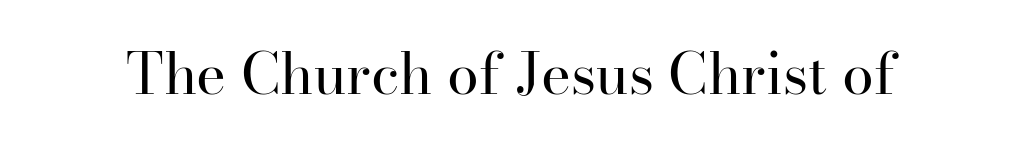
Q: Is the text bold? A: No.
Q: Is the text italic (slanted)? A: No, it is upright.
Q: Is the typeface a serif or a sans-serif typeface? A: Serif.
Q: Is the text underlined? A: No.
Q: Is the spacing between letters normal or unusually wide? A: Normal.
Q: Width (condensed, normal, or wide)? A: Normal.
Q: Stroke contrast? A: High.
Q: x-height? A: Small.
Q: Monospaced? A: No.
